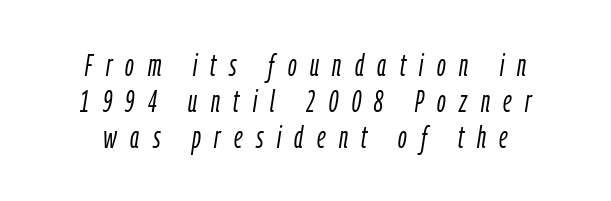
The image shows 30 px light, condensed type, italic (leaning right); set line spacing 1.2x, unusually wide letter spacing (+0.45 em), not underlined; low stroke contrast and a medium x-height.
